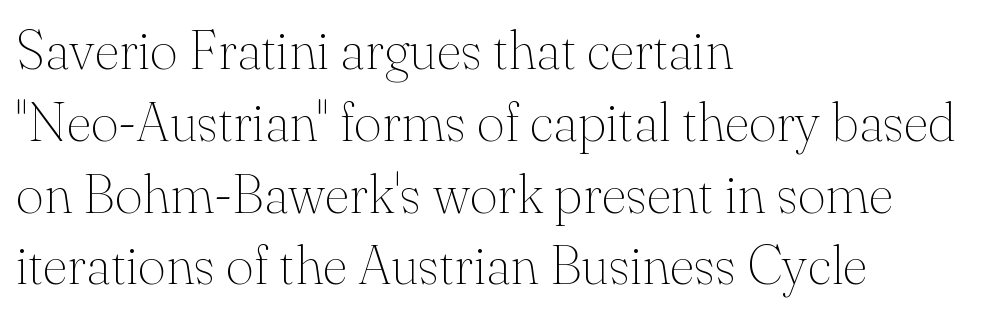
Q: Is the text bold? A: No.
Q: Is the text italic (slanted)? A: No, it is upright.
Q: Is the typeface a serif or a sans-serif typeface? A: Serif.
Q: Is the text underlined? A: No.
Q: How is the paragraph aligned? A: Left-aligned.
Q: Is the spacing between letters normal or unusually wide? A: Normal.
Q: Is the spacing between lines tight, normal or loose? A: Normal.
Q: Width (condensed, normal, or wide)? A: Normal.
Q: Stroke contrast? A: Medium.
Q: x-height? A: Small.
Q: Monospaced? A: No.
